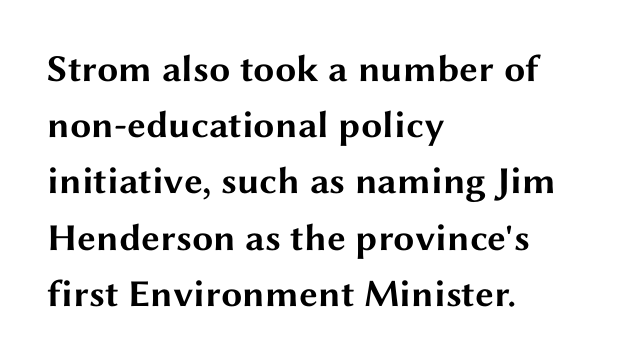
The image shows 38 px bold, wide sans-serif type, upright; set left-aligned, normal line spacing (1.48x), normal letter spacing, not underlined; medium stroke contrast and a medium x-height.
